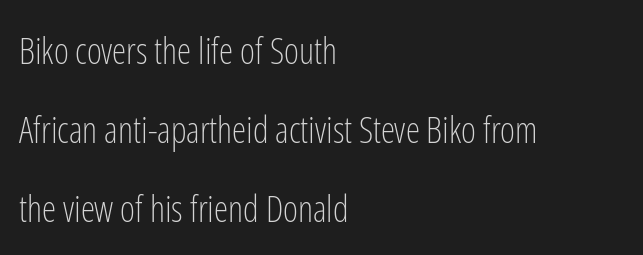
Q: Is the text bold? A: No.
Q: Is the text italic (slanted)? A: No, it is upright.
Q: Is the typeface a serif or a sans-serif typeface? A: Sans-serif.
Q: Is the text underlined? A: No.
Q: How is the paragraph aligned? A: Left-aligned.
Q: Is the spacing between letters normal or unusually wide? A: Normal.
Q: Is the spacing between lines tight, normal or loose? A: Loose.
Q: Width (condensed, normal, or wide)? A: Condensed.
Q: Stroke contrast? A: Low.
Q: x-height? A: Medium.
Q: Monospaced? A: No.
